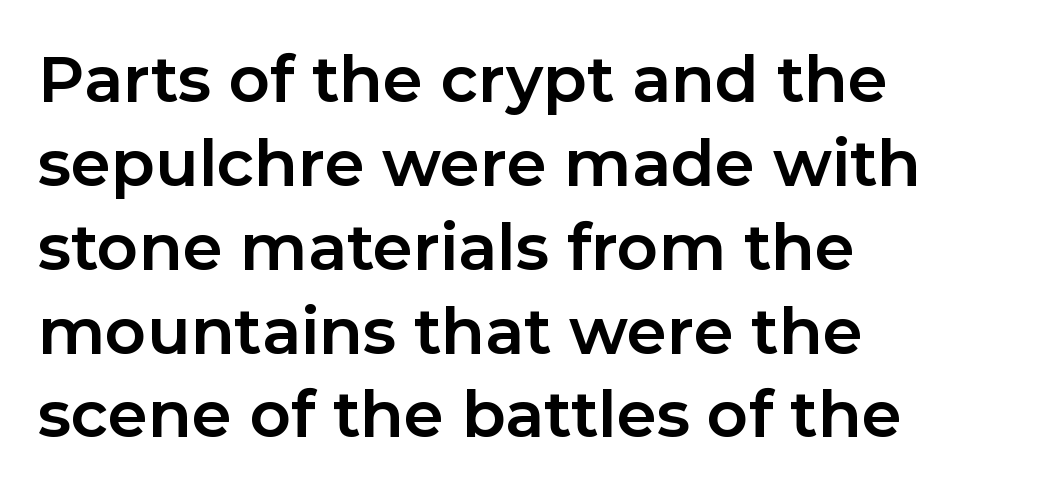
A roman cut, with each character standing at attention. Each letter keeps its own natural width here, so spacing adapts to shape. The glyphs are unaccompanied by any horizontal stroke below them. In terms of letterform style, serifs are entirely absent. Weight: bold.
